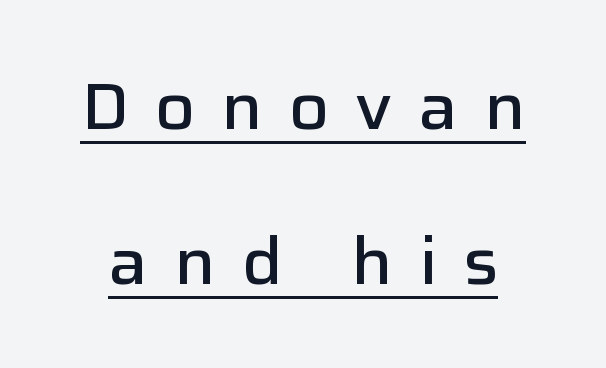
The letterforms stand isolated, each surrounded by extra space. Note the varied advance widths — an 'i' is clearly narrower than an 'm'. The lettering is marked with a stroke running underneath it. Upright lettering throughout. The characters look somewhat weighty, a semibold short of true bold. Unlike a traditional serif, this face leaves its strokes unadorned.
